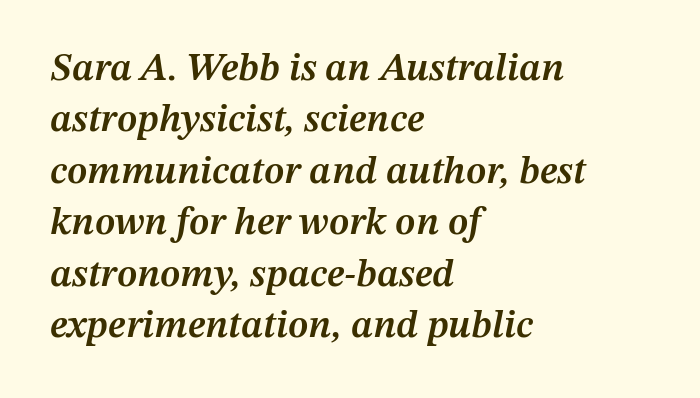
The letters advance in unequal steps, a hallmark of proportional type. Underlining? Definitely not there. The lines in this sample share a left origin and differ only in where they stop. The line texture is even and compact thanks to regular tracking. Rows of type keep a routine distance in the vertical direction.
